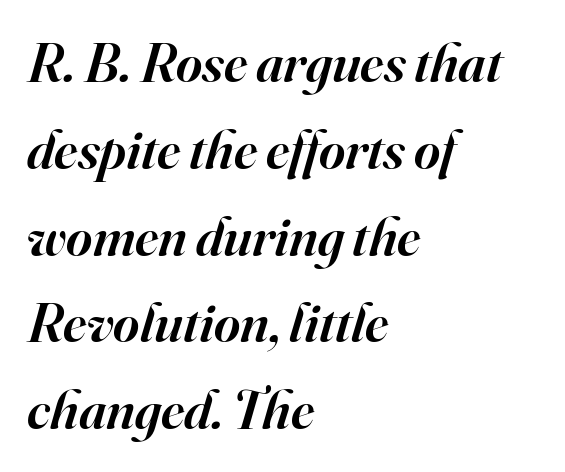
The image shows 56 px semibold serif type, italic (leaning right); set left-aligned, normal line spacing (1.55x), normal letter spacing, not underlined; high stroke contrast and a small x-height.
